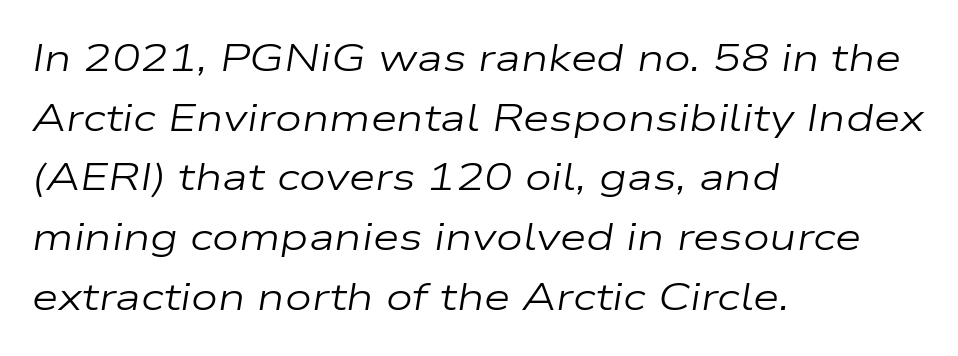
{"italic": "yes", "lean": "right", "slant_degrees": 9, "bold": "no", "weight": "regular", "width": "wide", "stroke_contrast": "low", "x_height": "medium", "monospaced": "no", "underline": "no", "align": "left", "line_spacing": "normal", "line_spacing_ratio": 1.57, "letter_spacing": "normal", "letter_spacing_em": 0.0, "glyph_px": 38}
